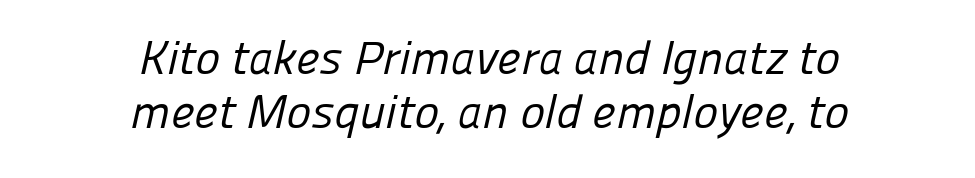
Q: Is the text bold? A: No.
Q: Is the typeface a serif or a sans-serif typeface? A: Sans-serif.
Q: Is the text underlined? A: No.
Q: How is the paragraph aligned? A: Centered.
Q: Is the spacing between letters normal or unusually wide? A: Normal.
Q: Is the spacing between lines tight, normal or loose? A: Tight.
Q: Width (condensed, normal, or wide)? A: Normal.
Q: Stroke contrast? A: Low.
Q: x-height? A: Medium.
Q: Monospaced? A: No.
